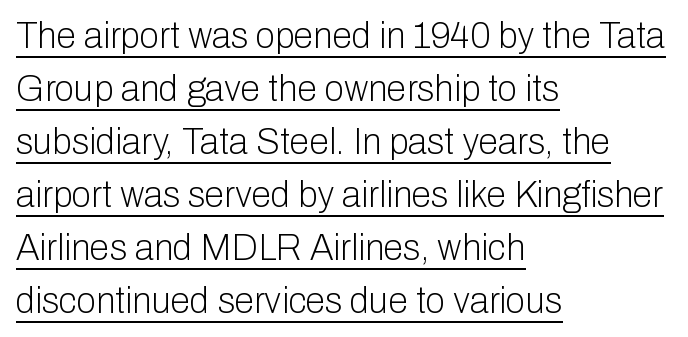
Q: Is the text bold? A: No.
Q: Is the text italic (slanted)? A: No, it is upright.
Q: Is the typeface a serif or a sans-serif typeface? A: Sans-serif.
Q: Is the text underlined? A: Yes.
Q: How is the paragraph aligned? A: Left-aligned.
Q: Is the spacing between letters normal or unusually wide? A: Normal.
Q: Is the spacing between lines tight, normal or loose? A: Normal.
Q: Width (condensed, normal, or wide)? A: Normal.
Q: Stroke contrast? A: Low.
Q: x-height? A: Medium.
Q: Monospaced? A: No.
